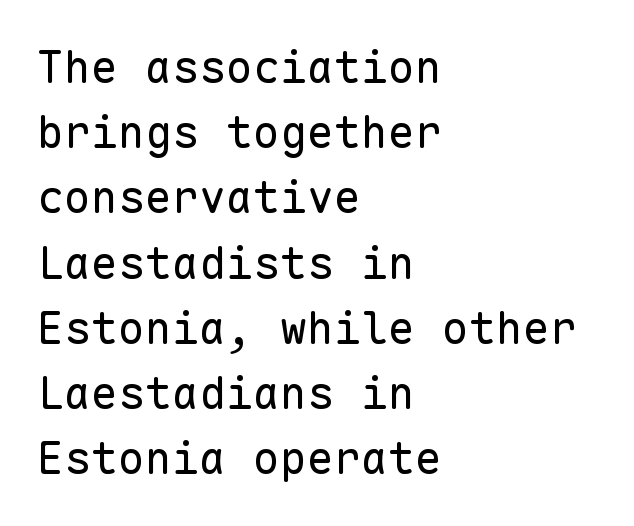
{"serif": "no", "italic": "no", "bold": "no", "weight": "regular", "width": "normal", "stroke_contrast": "low", "x_height": "medium", "monospaced": "yes", "underline": "no", "align": "left", "line_spacing": "normal", "line_spacing_ratio": 1.45, "letter_spacing": "normal", "letter_spacing_em": 0.0, "glyph_px": 45}
